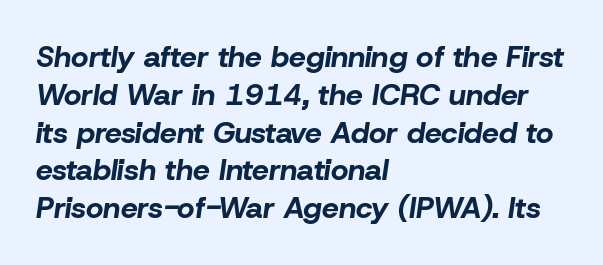
Looks like regular typesetting: each glyph gets only the width it needs. All the whitespace from short lines collects on the right. Look at the stroke-to-counter ratio: heavy, a bold. Notice how descenders clear the ascenders below comfortably — that's standard leading. Plain, unruled lines of type. If you drew a line through each stem, it would be angled.
